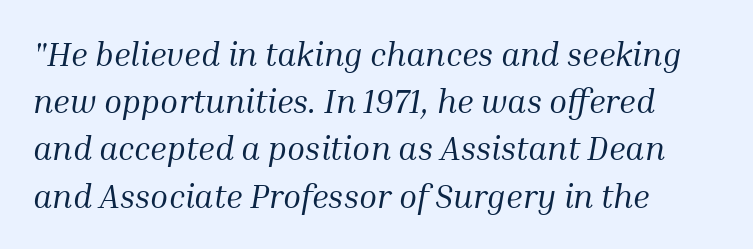
{"serif": "yes", "italic": "yes", "lean": "right", "slant_degrees": 10, "bold": "no", "weight": "regular", "width": "normal", "stroke_contrast": "medium", "x_height": "medium", "monospaced": "no", "underline": "no", "align": "left", "line_spacing": "normal", "line_spacing_ratio": 1.43, "letter_spacing": "normal", "letter_spacing_em": 0.0, "glyph_px": 33}
